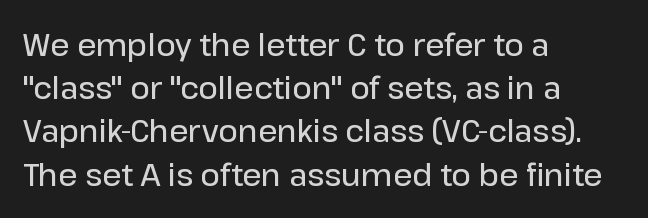
{"serif": "no", "italic": "no", "bold": "semi", "weight": "semibold", "width": "normal", "stroke_contrast": "low", "x_height": "medium", "monospaced": "no", "underline": "no", "align": "left", "line_spacing": "normal", "line_spacing_ratio": 1.44, "letter_spacing": "normal", "letter_spacing_em": 0.0, "glyph_px": 30}
